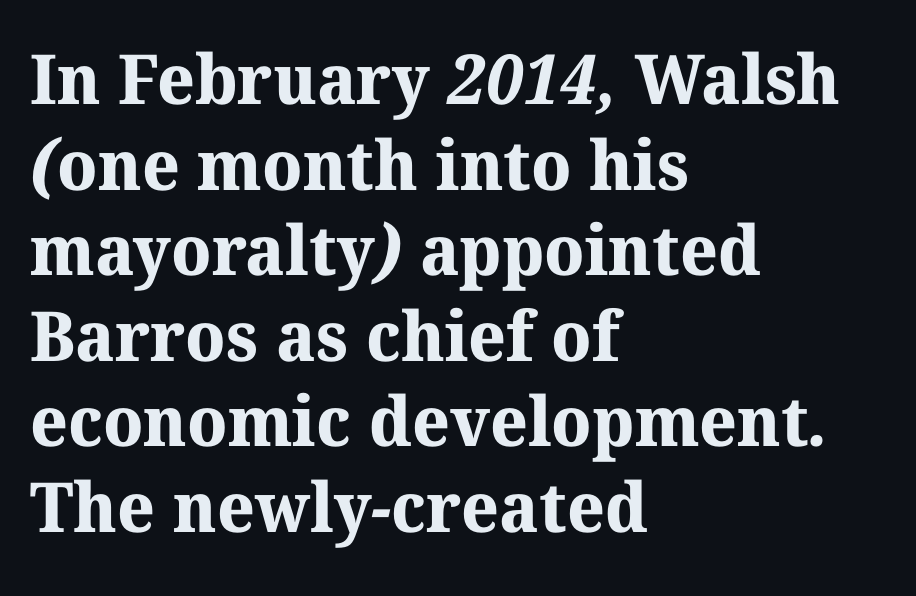
Characters follow at the spacing the type designer built in. Underline: absent. Caption: bold face, heavy strokes. Horizontal alignment here is leftward, the default for most running prose. Varying glyph widths throughout — classic text-font behaviour.
